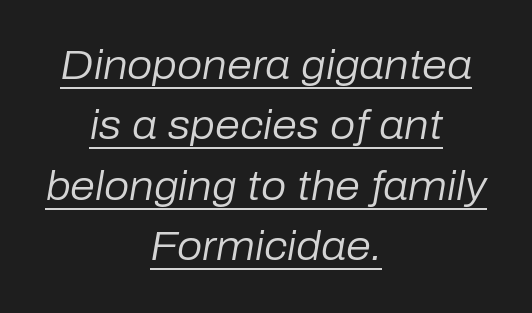
Q: Is the text bold? A: No.
Q: Is the text italic (slanted)? A: Yes, it leans right by about 10 degrees.
Q: Is the text underlined? A: Yes.
Q: How is the paragraph aligned? A: Centered.
Q: Is the spacing between letters normal or unusually wide? A: Normal.
Q: Is the spacing between lines tight, normal or loose? A: Normal.
Q: Width (condensed, normal, or wide)? A: Normal.
Q: Stroke contrast? A: Low.
Q: x-height? A: Medium.
Q: Monospaced? A: No.
